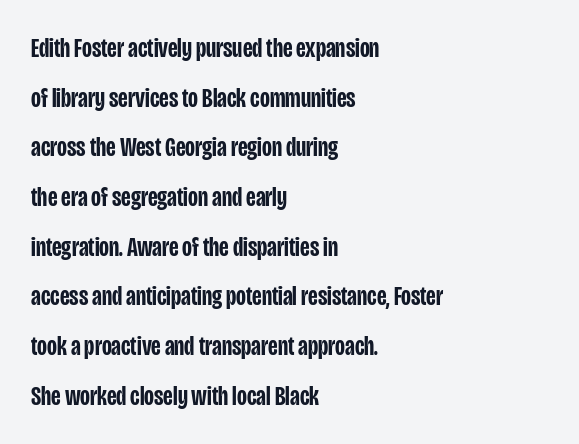
{"italic": "no", "bold": "semi", "underline": "no", "align": "left", "line_spacing_ratio": 1.84, "letter_spacing": "normal", "letter_spacing_em": 0.0, "glyph_px": 27}
